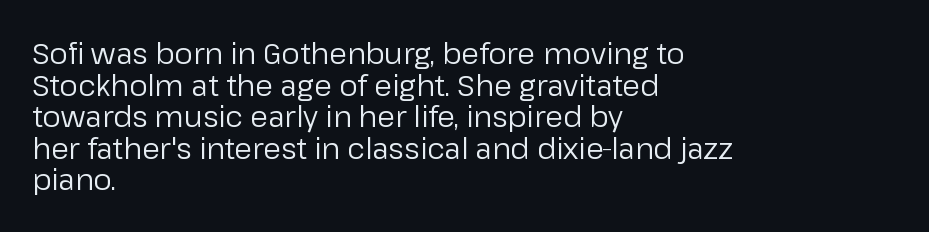
This sample has the flowing, uneven cadence of proportional lettering. Underline: absent. Honestly, the rows look squashed on top of each other. Characters remain perfectly vertical along every line. Does extra space separate the letters? No, they use regular spacing. The lines are quadded left.
